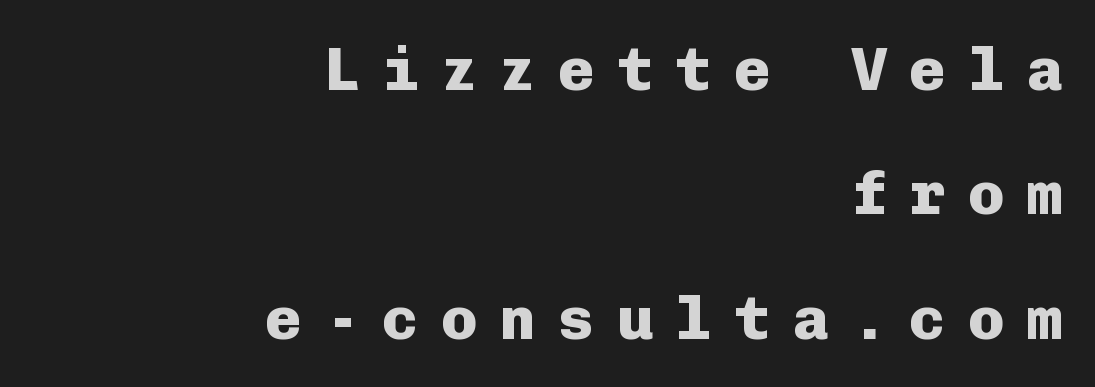
Q: Is the text bold? A: Yes.
Q: Is the text italic (slanted)? A: No, it is upright.
Q: Is the typeface a serif or a sans-serif typeface? A: Sans-serif.
Q: Is the text underlined? A: No.
Q: How is the paragraph aligned? A: Right-aligned.
Q: Is the spacing between letters normal or unusually wide? A: Unusually wide.
Q: Is the spacing between lines tight, normal or loose? A: Loose.
Q: Width (condensed, normal, or wide)? A: Normal.
Q: Stroke contrast? A: Low.
Q: x-height? A: Medium.
Q: Monospaced? A: Yes.
